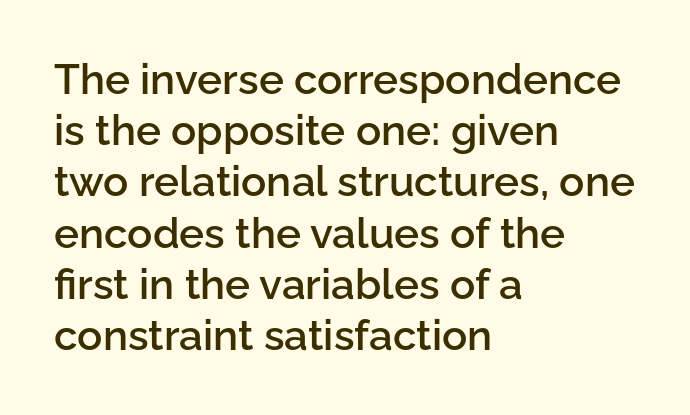
{"serif": "no", "italic": "no", "bold": "semi", "weight": "semibold", "width": "normal", "stroke_contrast": "low", "x_height": "medium", "monospaced": "no", "underline": "no", "align": "left", "line_spacing_ratio": 1.22, "letter_spacing": "normal", "letter_spacing_em": 0.0, "glyph_px": 42}
